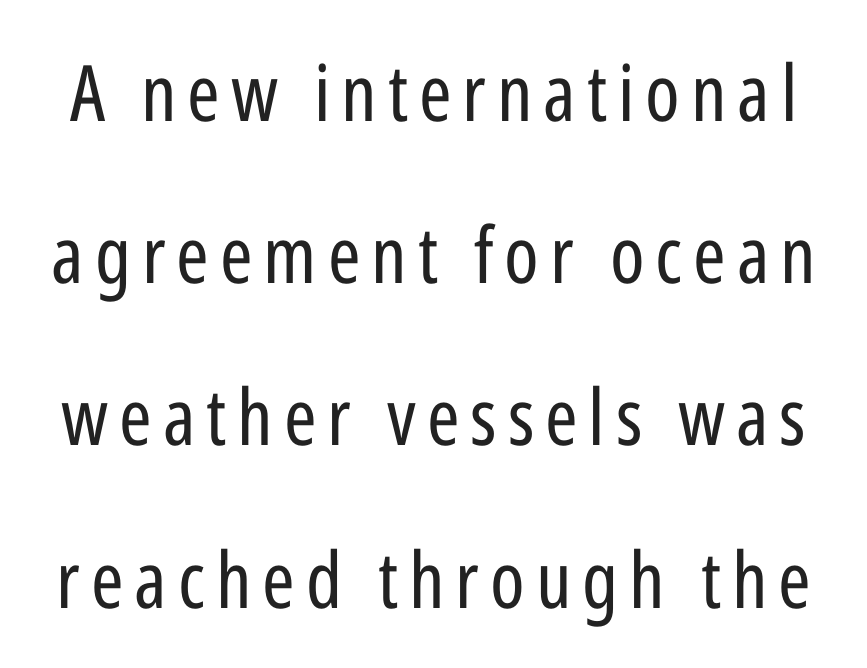
You could not count columns in this text — the font is proportionally spaced. The letters stand straight up with perfectly vertical stems. Rule under the text: the space is simply empty. The rendering shows plain stroke endings on the letterforms — a sans-serif design. A typesetter would call this leading open, well beyond the default.
